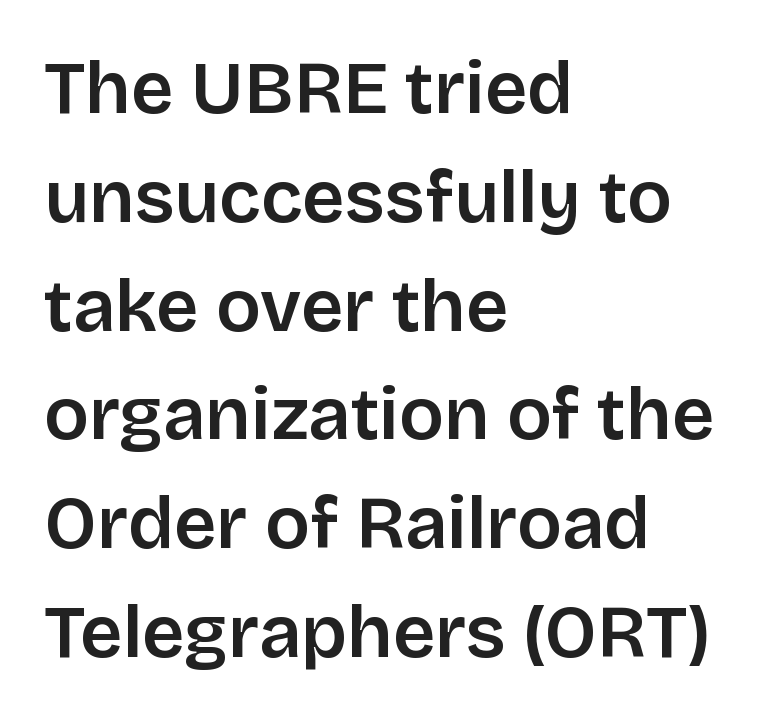
{"serif": "no", "italic": "no", "width": "normal", "stroke_contrast": "low", "x_height": "large", "monospaced": "no", "underline": "no", "align": "left", "line_spacing": "normal", "line_spacing_ratio": 1.47, "letter_spacing": "normal", "letter_spacing_em": 0.0, "glyph_px": 74}
